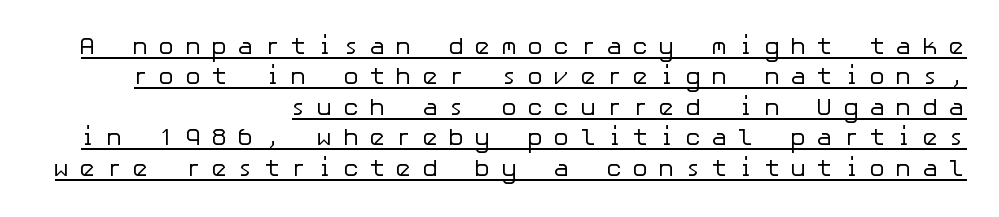
Q: Is the text bold? A: No.
Q: Is the text italic (slanted)? A: No, it is upright.
Q: Is the text underlined? A: Yes.
Q: How is the paragraph aligned? A: Right-aligned.
Q: Is the spacing between letters normal or unusually wide? A: Unusually wide.
Q: Is the spacing between lines tight, normal or loose? A: Normal.
